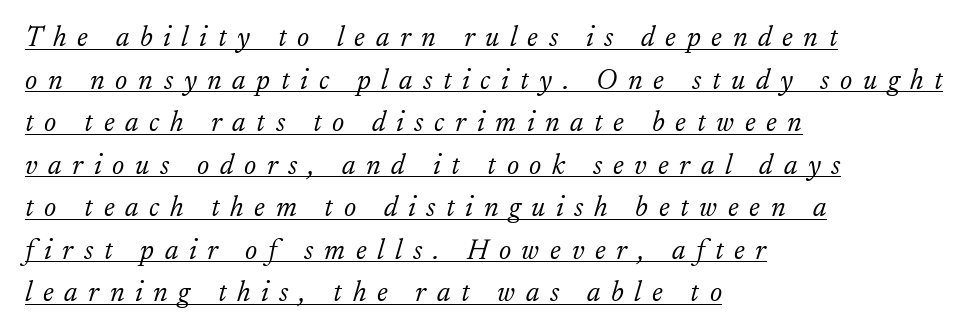
No letter is thick-stroked: the sample isn't bold. You could not count columns in this text — the font is proportionally spaced. This is underlined copy, the kind a proofreader might mark for attention. Horizontally, the lines are justified to the leading edge only. Note: serifs present on the glyphs.
